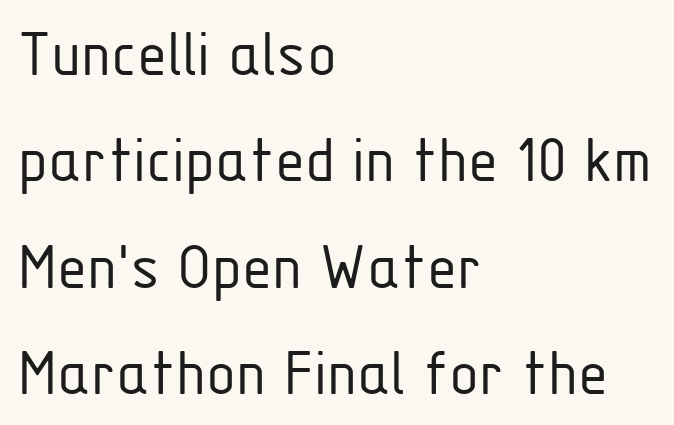
The image shows 69 px light, condensed sans-serif type, upright; set left-aligned, normal line spacing (1.54x), normal letter spacing, not underlined; low stroke contrast and a medium x-height.
